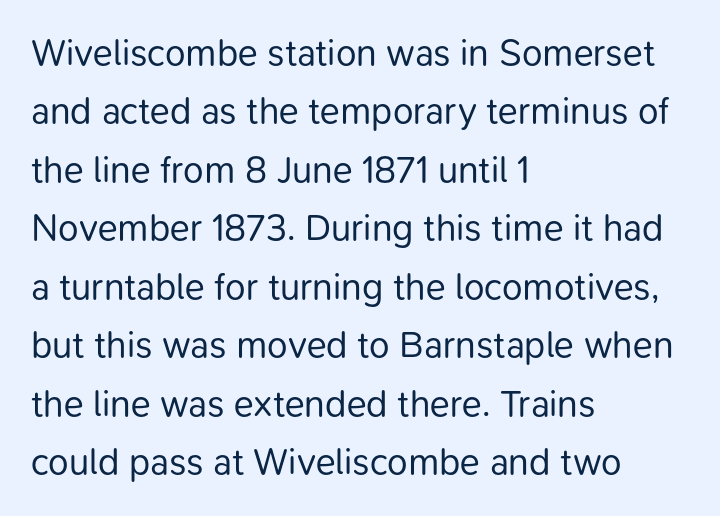
The image shows 37 px regular-weight sans-serif type, upright; set left-aligned, normal line spacing (1.58x), normal letter spacing, not underlined; low stroke contrast and a medium x-height.
